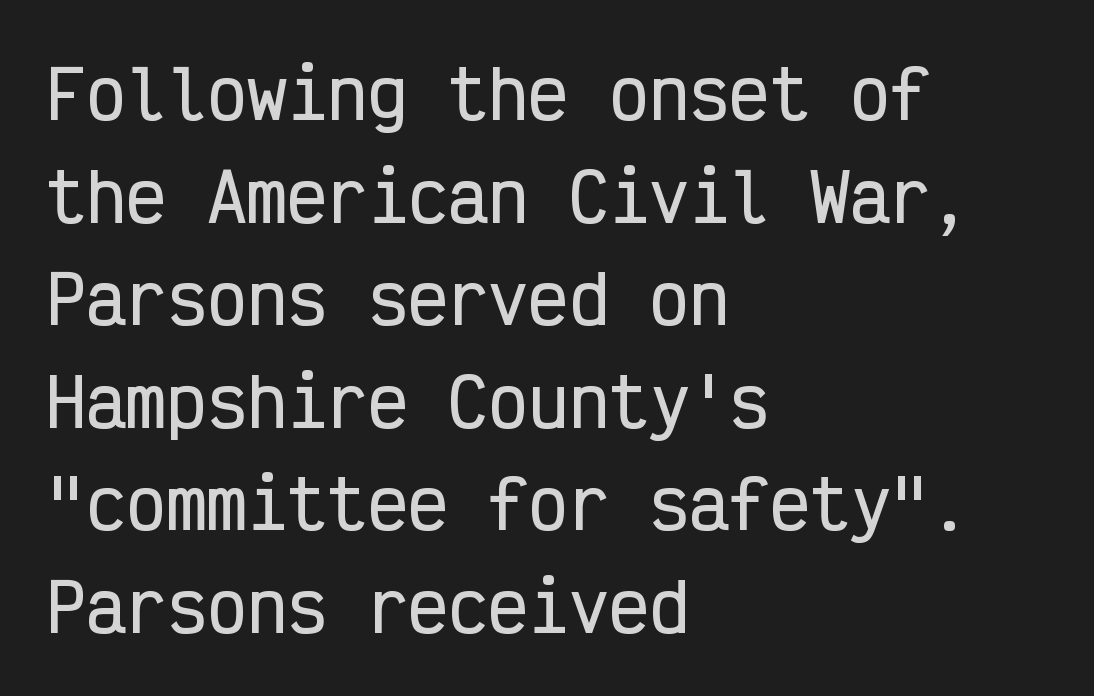
Q: Is the text italic (slanted)? A: No, it is upright.
Q: Is the typeface a serif or a sans-serif typeface? A: Sans-serif.
Q: Is the text underlined? A: No.
Q: How is the paragraph aligned? A: Left-aligned.
Q: Is the spacing between letters normal or unusually wide? A: Normal.
Q: Is the spacing between lines tight, normal or loose? A: Normal.
Q: Width (condensed, normal, or wide)? A: Condensed.
Q: Stroke contrast? A: Low.
Q: x-height? A: Medium.
Q: Monospaced? A: Yes.
